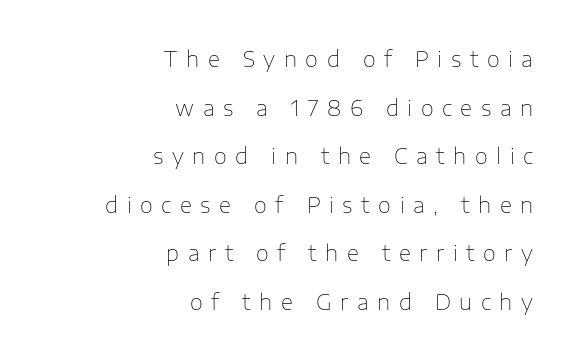
Horizontally, the lines are justified to the trailing edge only. The space directly below the letters is spotless. The characters are drawn with everyday or finer stroke widths. Vertical strokes here are truly vertical.
